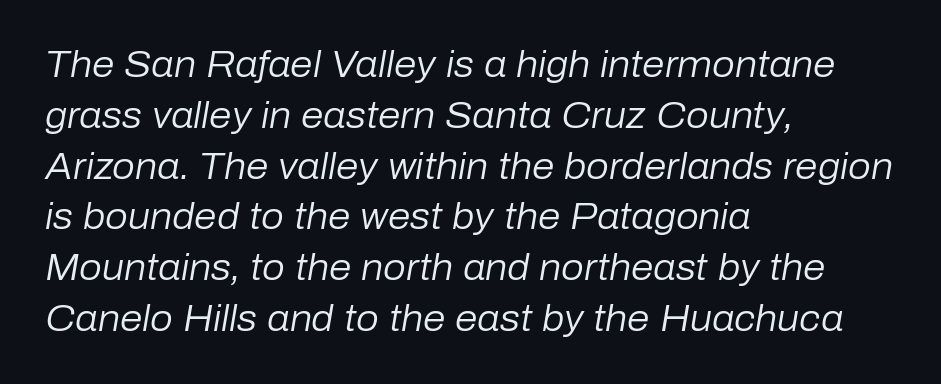
Q: Is the text bold? A: No.
Q: Is the text italic (slanted)? A: Yes, it leans right by about 10 degrees.
Q: Is the text underlined? A: No.
Q: How is the paragraph aligned? A: Left-aligned.
Q: Is the spacing between letters normal or unusually wide? A: Normal.
Q: Is the spacing between lines tight, normal or loose? A: Normal.
Q: Width (condensed, normal, or wide)? A: Normal.
Q: Stroke contrast? A: Low.
Q: x-height? A: Medium.
Q: Monospaced? A: No.
